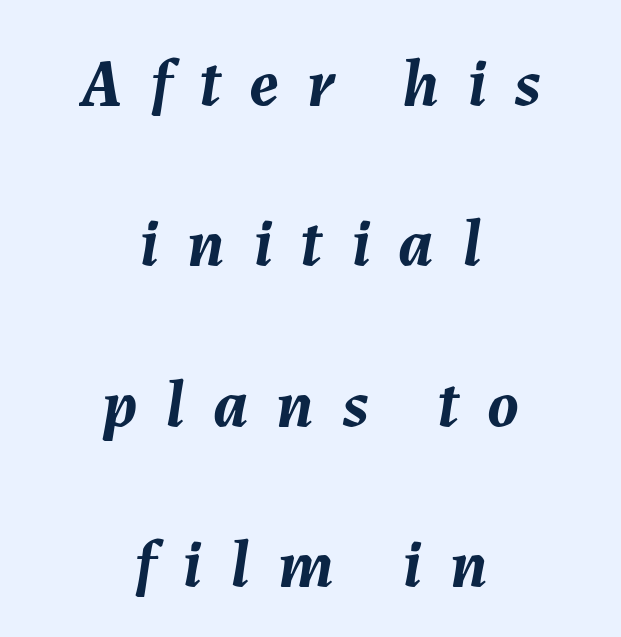
Q: Is the text bold? A: Yes.
Q: Is the text italic (slanted)? A: Yes, it leans right by about 7 degrees.
Q: Is the text underlined? A: No.
Q: How is the paragraph aligned? A: Centered.
Q: Is the spacing between letters normal or unusually wide? A: Unusually wide.
Q: Is the spacing between lines tight, normal or loose? A: Loose.
Q: Width (condensed, normal, or wide)? A: Normal.
Q: Stroke contrast? A: Medium.
Q: x-height? A: Medium.
Q: Monospaced? A: No.
